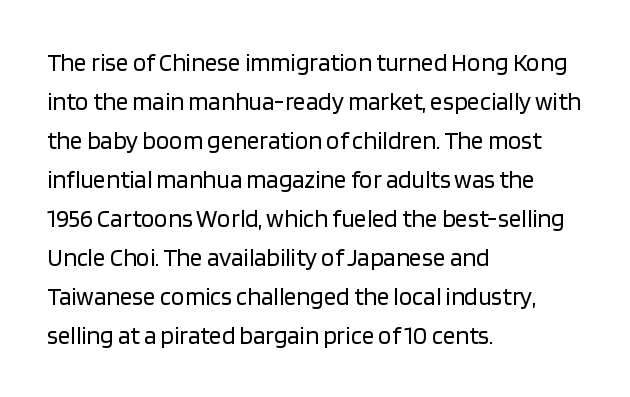
The image shows 25 px text type, upright; set left-aligned, normal line spacing (1.56x), normal letter spacing, not underlined.
